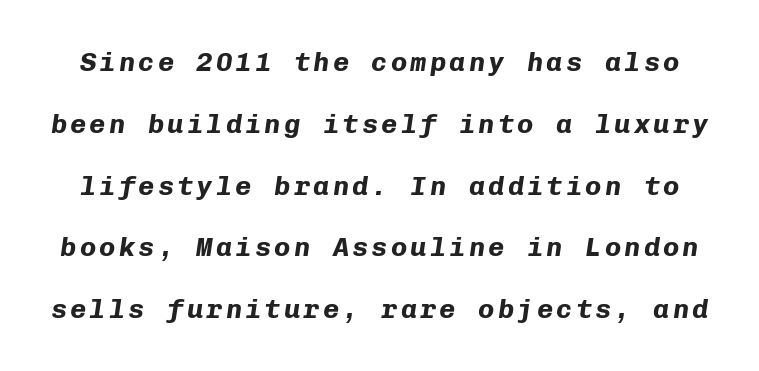
Line spacing here is loose. Check under the words: just untouched page. This is heavy type, rendered in bold. Slant detected: the letters are inclined.
